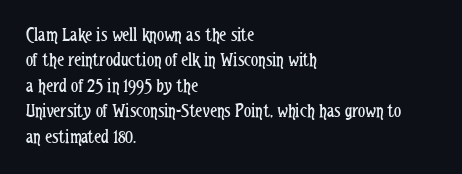
The image shows 20 px text type, upright; set left-aligned, normal line spacing (1.27x), normal letter spacing, not underlined.
